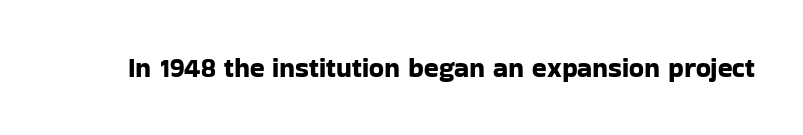
This rendering leaves character spacing at its baseline value. Has an underline been added? It has not. No italicization has been applied; the sample stays upright.
